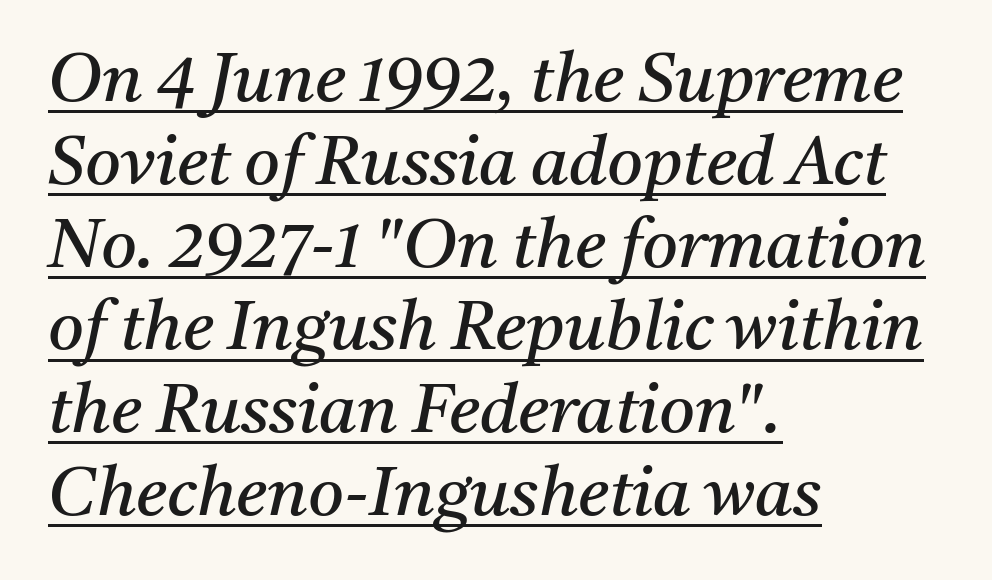
{"serif": "yes", "italic": "yes", "lean": "right", "slant_degrees": 11, "bold": "no", "weight": "regular", "width": "normal", "stroke_contrast": "medium", "x_height": "medium", "monospaced": "no", "underline": "yes", "align": "left", "line_spacing_ratio": 1.2, "letter_spacing": "normal", "letter_spacing_em": 0.0, "glyph_px": 69}
